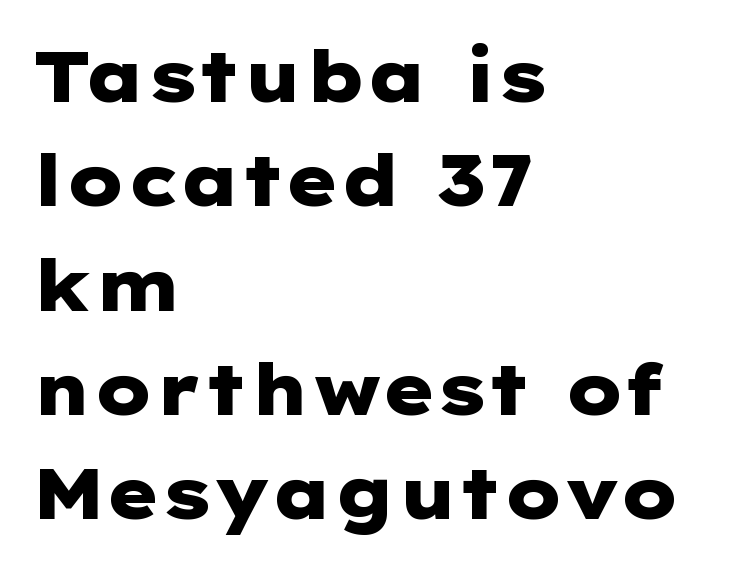
Q: Is the text bold? A: Yes.
Q: Is the text italic (slanted)? A: No, it is upright.
Q: Is the typeface a serif or a sans-serif typeface? A: Sans-serif.
Q: Is the text underlined? A: No.
Q: How is the paragraph aligned? A: Left-aligned.
Q: Is the spacing between letters normal or unusually wide? A: Normal.
Q: Is the spacing between lines tight, normal or loose? A: Normal.
Q: Width (condensed, normal, or wide)? A: Wide.
Q: Stroke contrast? A: Low.
Q: x-height? A: Medium.
